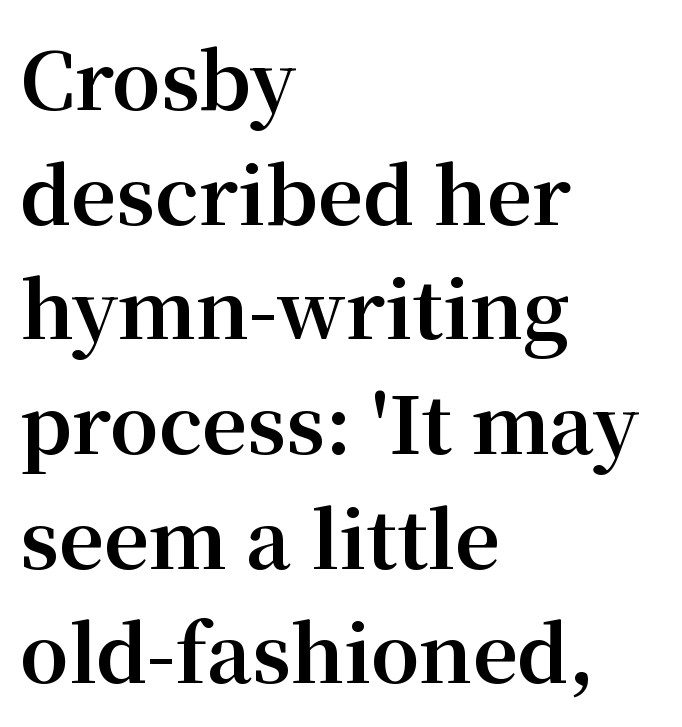
Q: Is the text bold? A: Yes.
Q: Is the text italic (slanted)? A: No, it is upright.
Q: Is the typeface a serif or a sans-serif typeface? A: Serif.
Q: Is the text underlined? A: No.
Q: How is the paragraph aligned? A: Left-aligned.
Q: Is the spacing between letters normal or unusually wide? A: Normal.
Q: Is the spacing between lines tight, normal or loose? A: Normal.
Q: Width (condensed, normal, or wide)? A: Normal.
Q: Stroke contrast? A: Medium.
Q: x-height? A: Medium.
Q: Monospaced? A: No.
